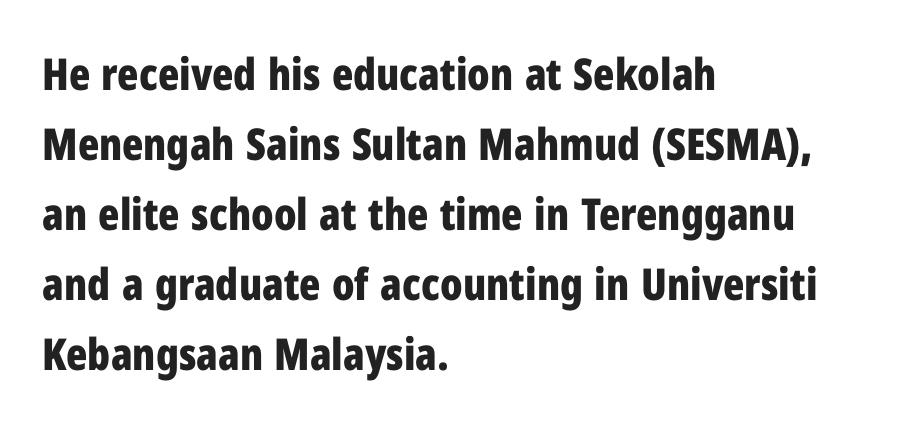
The image shows 44 px bold, condensed sans-serif type, upright; set left-aligned, normal line spacing (1.59x), normal letter spacing, not underlined; low stroke contrast and a medium x-height.
